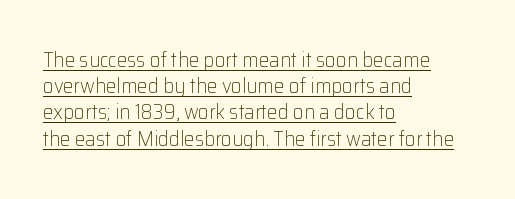
Q: Is the text bold? A: No.
Q: Is the text italic (slanted)? A: No, it is upright.
Q: Is the text underlined? A: Yes.
Q: How is the paragraph aligned? A: Left-aligned.
Q: Is the spacing between letters normal or unusually wide? A: Normal.
Q: Is the spacing between lines tight, normal or loose? A: Normal.
